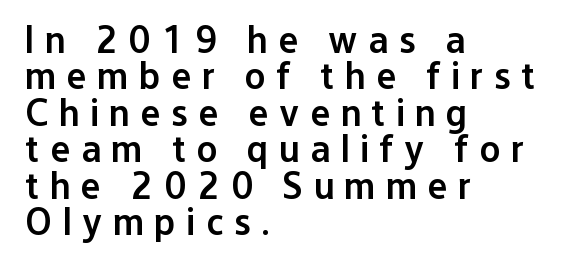
Note the varied advance widths — an 'i' is clearly narrower than an 'm'. A classic flush-left, rag-right setting is used for this passage. Typographically, this falls in the sans-serif category. A typesetter would call this heavily tracked-out type.
